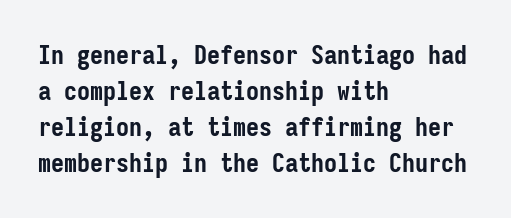
Weight: bold. Inter-character spacing is left at the font's built-in metrics. Check the space under the baseline: it is left empty. These lines sit exactly where default settings would place them. Compared with a centered layout, this one pins lines to the left instead.
